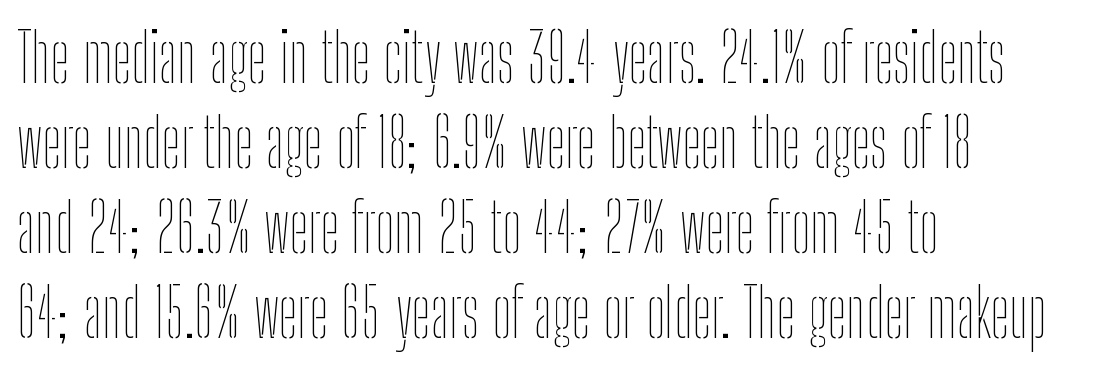
The image shows 67 px thin, condensed type, upright; set left-aligned, normal line spacing (1.27x), normal letter spacing, not underlined; low stroke contrast and a medium x-height.
